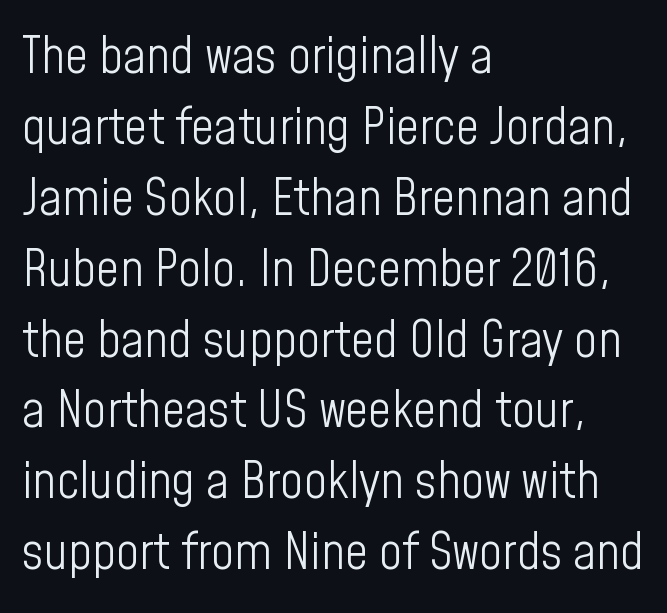
Q: Is the text bold? A: No.
Q: Is the text italic (slanted)? A: No, it is upright.
Q: Is the typeface a serif or a sans-serif typeface? A: Sans-serif.
Q: Is the text underlined? A: No.
Q: How is the paragraph aligned? A: Left-aligned.
Q: Is the spacing between letters normal or unusually wide? A: Normal.
Q: Is the spacing between lines tight, normal or loose? A: Normal.
Q: Width (condensed, normal, or wide)? A: Condensed.
Q: Stroke contrast? A: Low.
Q: x-height? A: Medium.
Q: Monospaced? A: No.
